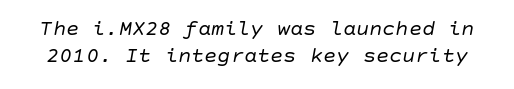
The text carries the slant typical of an italic or oblique font. Reading down the column, the eye jumps a familiar distance to each next line. Just letters on the line, the space beneath them empty. Weight: in the light-to-regular range. The passage shown has conventional tracking throughout.
